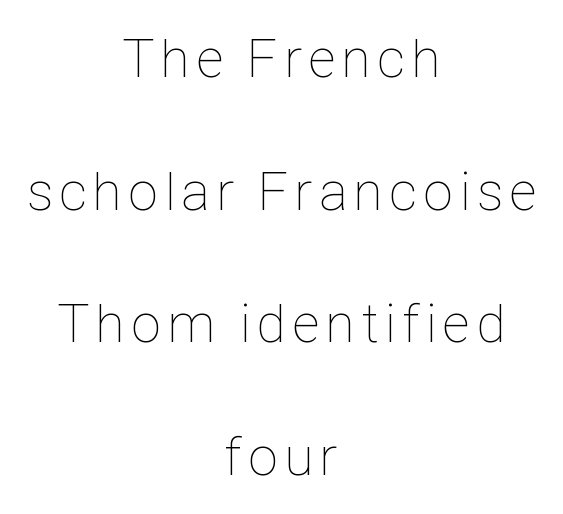
The image shows 55 px thin, condensed type, upright; set centered, loose line spacing (2.41x), not underlined; low stroke contrast and a medium x-height.
